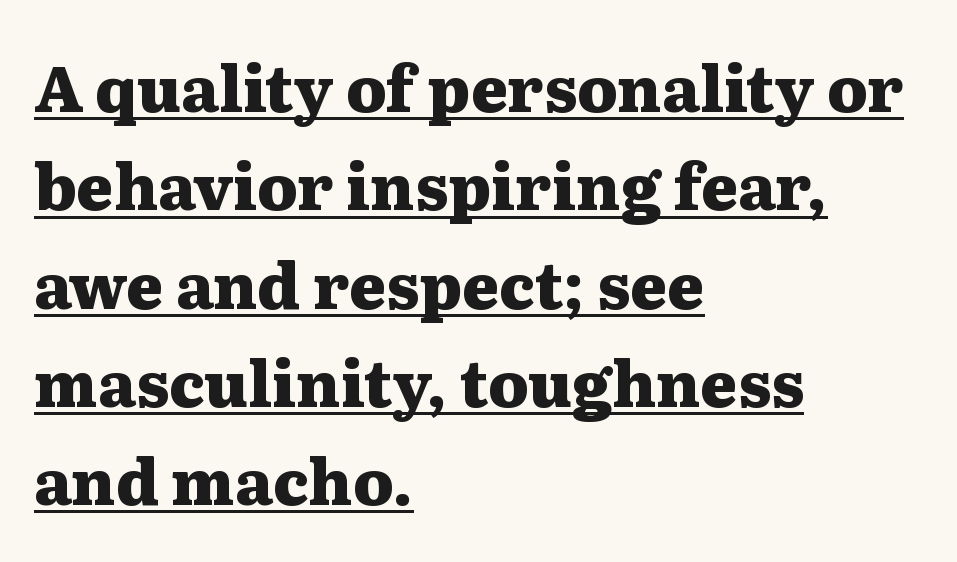
Q: Is the text bold? A: Yes.
Q: Is the text italic (slanted)? A: No, it is upright.
Q: Is the typeface a serif or a sans-serif typeface? A: Serif.
Q: Is the text underlined? A: Yes.
Q: How is the paragraph aligned? A: Left-aligned.
Q: Is the spacing between letters normal or unusually wide? A: Normal.
Q: Is the spacing between lines tight, normal or loose? A: Normal.
Q: Width (condensed, normal, or wide)? A: Wide.
Q: Stroke contrast? A: Medium.
Q: x-height? A: Medium.
Q: Monospaced? A: No.
